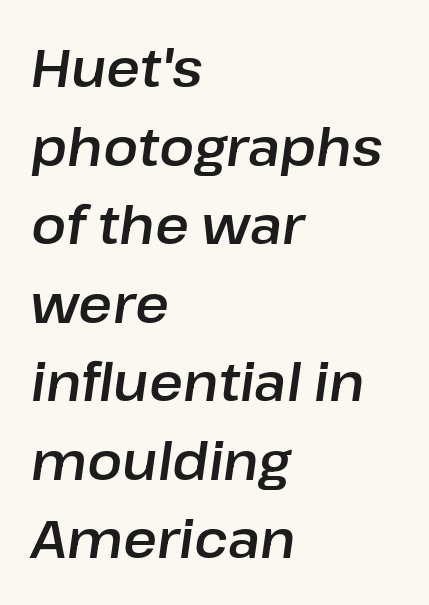
{"italic": "yes", "lean": "right", "slant_degrees": 8, "width": "normal", "stroke_contrast": "low", "x_height": "medium", "monospaced": "no", "underline": "no", "align": "left", "line_spacing": "normal", "line_spacing_ratio": 1.51, "letter_spacing": "normal", "letter_spacing_em": 0.0, "glyph_px": 52}
